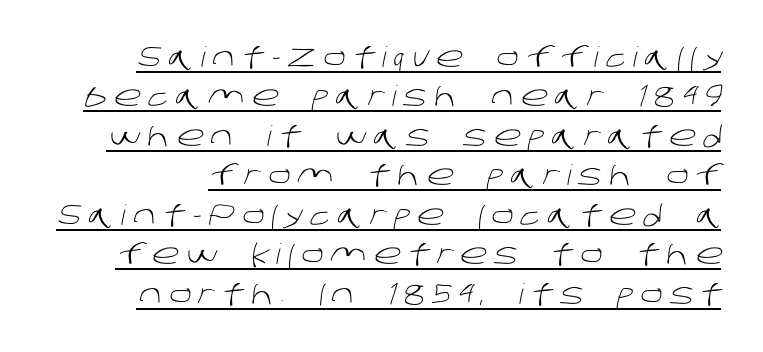
The image shows 28 px light sans-serif type; set normal line spacing (1.41x), unusually wide letter spacing (+0.26 em), underlined; low stroke contrast and a large x-height.
